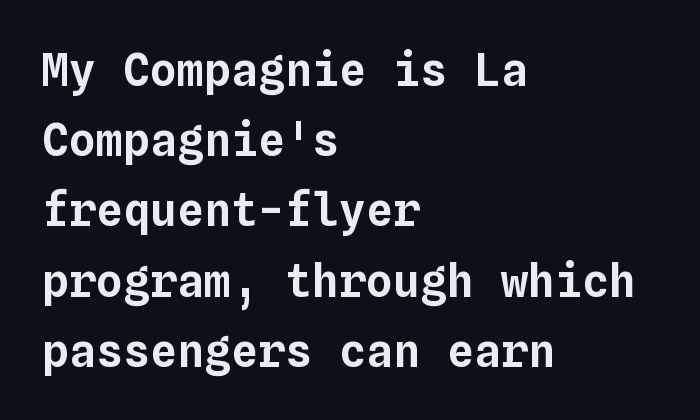
Do the letters lean? They stand straight. These lines sit exactly where default settings would place them. This rendering features lettering with no underline. Spacing verdict: monospaced, one width for all characters. This rendering uses left alignment, leaving the right contour irregular. The face used here is rendered with its standard letterfit.
